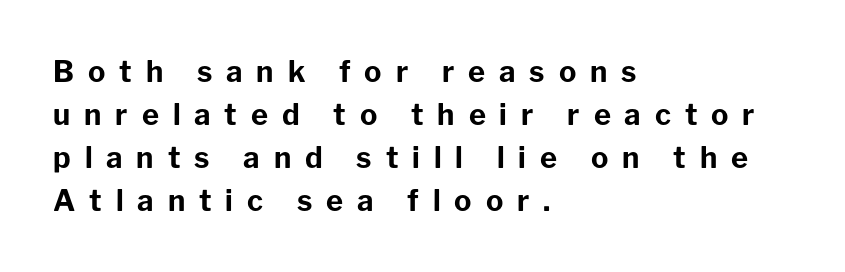
There is plenty of visible air inserted between adjacent glyphs. A typesetter would call this proportional, since set widths differ per character. The axis of the letterforms is exactly vertical. Weight: bold.
